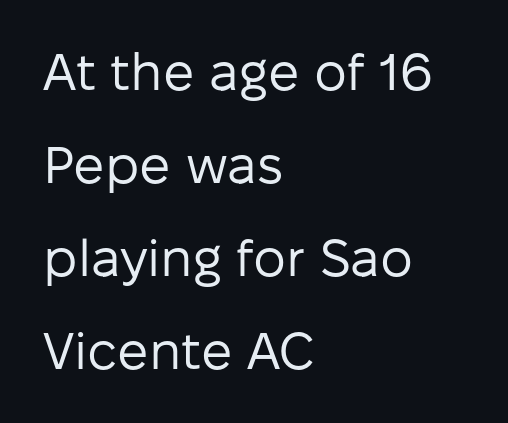
Visually the block forms a straight wall on the left and a jagged coastline on the right. The specimen omits any rule beneath the text block's lines. Note the varied advance widths — an 'i' is clearly narrower than an 'm'. Posture: vertical. This sample uses plain, unmodified letter spacing. Does the type have serifs? No, each stem ends abruptly.
